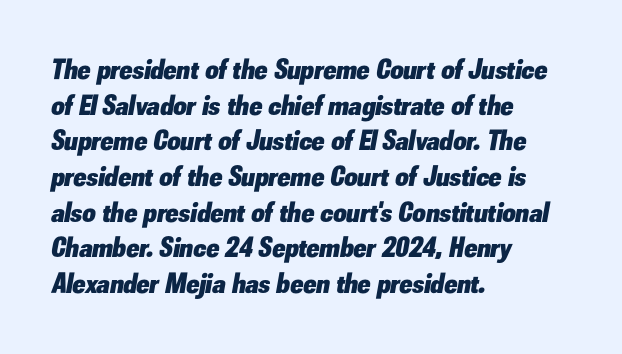
There is no visible air inserted between adjacent glyphs. The glyphs look as if they've been sheared to an angle. The space directly below the letters is spotless. The font is running at its bold setting. The paragraph has a hard left edge and a soft right edge.
